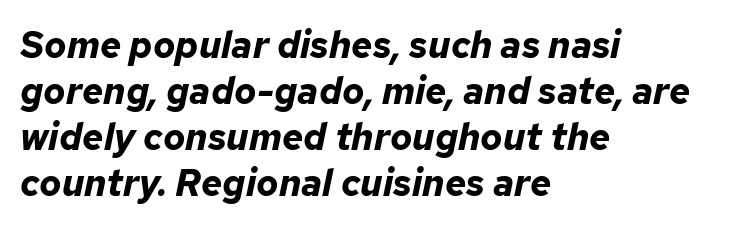
The typography opts for an oblique posture over an upright one. Here the designer chose a conventional face with non-uniform glyph widths. Where is the straight margin? On the left. Between one letter and the next there's only the usual sliver of space.
